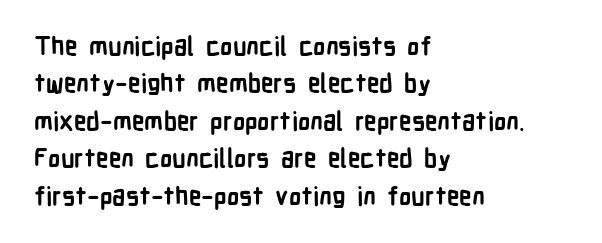
Q: Is the text bold? A: Yes.
Q: Is the text italic (slanted)? A: No, it is upright.
Q: Is the text underlined? A: No.
Q: How is the paragraph aligned? A: Left-aligned.
Q: Is the spacing between letters normal or unusually wide? A: Normal.
Q: Is the spacing between lines tight, normal or loose? A: Normal.
